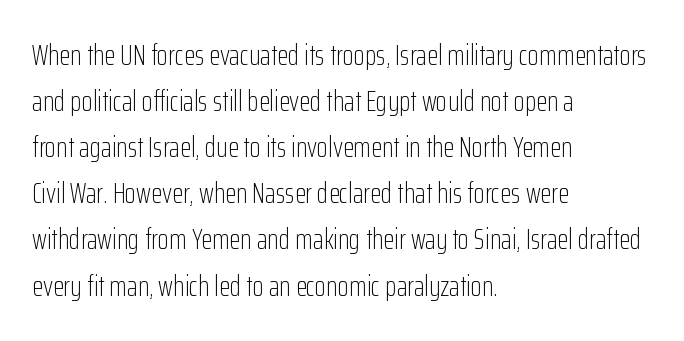
The lettering holds an erect, upright posture throughout. Has an underline been added? It has not. The type family on display is of the sans-serif kind. Caption: multi-line text, flush left, ragged right. Proportional: the letters do not fall into vertical columns.
